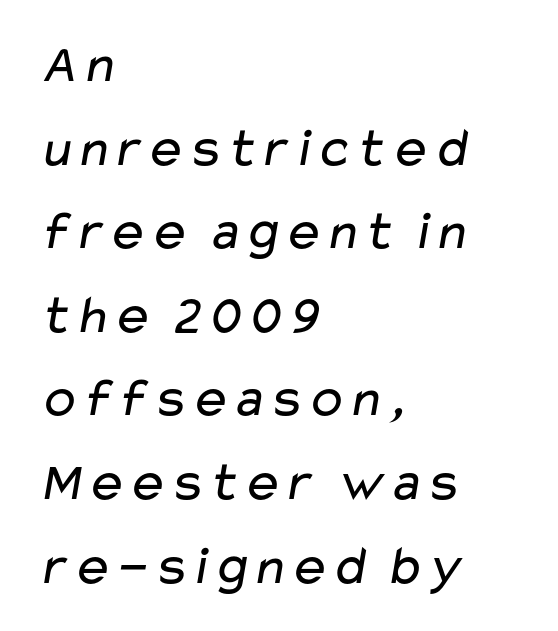
Q: Is the text bold? A: No.
Q: Is the typeface a serif or a sans-serif typeface? A: Sans-serif.
Q: Is the text underlined? A: No.
Q: How is the paragraph aligned? A: Left-aligned.
Q: Is the spacing between letters normal or unusually wide? A: Normal.
Q: Is the spacing between lines tight, normal or loose? A: Normal.
Q: Width (condensed, normal, or wide)? A: Wide.
Q: Stroke contrast? A: Low.
Q: x-height? A: Medium.
Q: Monospaced? A: No.
